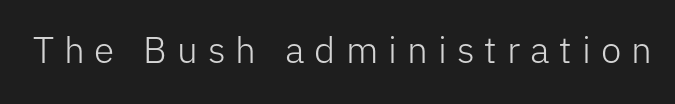
{"serif": "no", "italic": "no", "bold": "no", "weight": "light", "width": "normal", "stroke_contrast": "low", "x_height": "medium", "monospaced": "no", "underline": "no", "letter_spacing": "wide", "letter_spacing_em": 0.27, "glyph_px": 37}
